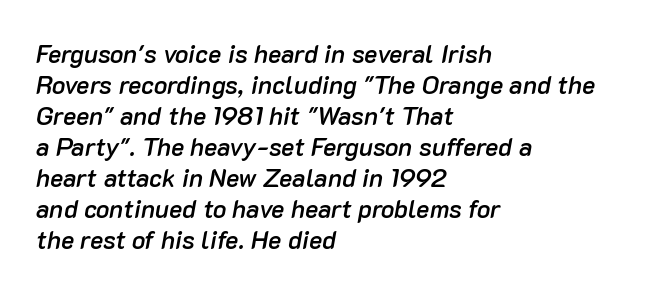
Q: Is the text bold? A: Semi-bold.
Q: Is the text italic (slanted)? A: Yes, it leans right by about 10 degrees.
Q: Is the text underlined? A: No.
Q: How is the paragraph aligned? A: Left-aligned.
Q: Is the spacing between letters normal or unusually wide? A: Normal.
